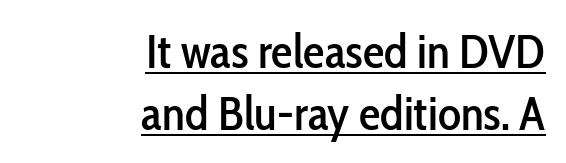
The image shows 48 px condensed sans-serif type, upright; set right-aligned, normal line spacing (1.29x), normal letter spacing, underlined; low stroke contrast and a medium x-height.
